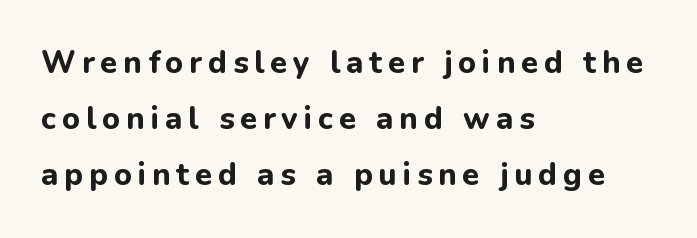
The image shows 31 px bold sans-serif type, upright; set left-aligned, line spacing 1.81x, not underlined; low stroke contrast and a medium x-height.
